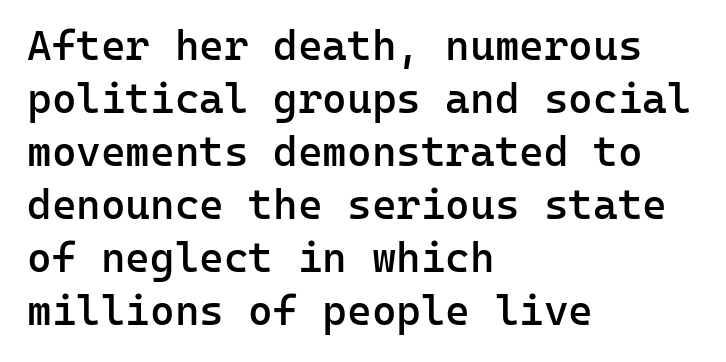
{"serif": "no", "italic": "no", "bold": "semi", "weight": "semibold", "width": "normal", "stroke_contrast": "low", "x_height": "medium", "monospaced": "yes", "underline": "no", "align": "left", "line_spacing": "normal", "line_spacing_ratio": 1.26, "letter_spacing": "normal", "letter_spacing_em": 0.0, "glyph_px": 42}
